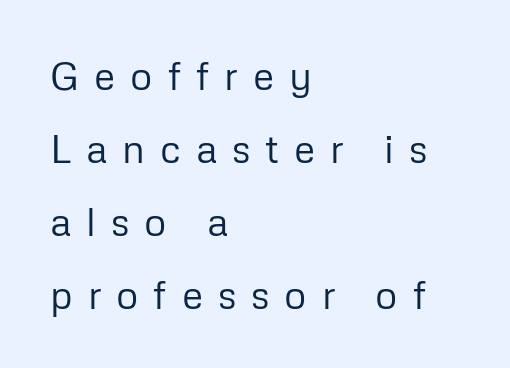
Q: Is the text bold? A: No.
Q: Is the text italic (slanted)? A: No, it is upright.
Q: Is the typeface a serif or a sans-serif typeface? A: Sans-serif.
Q: Is the text underlined? A: No.
Q: How is the paragraph aligned? A: Left-aligned.
Q: Is the spacing between letters normal or unusually wide? A: Unusually wide.
Q: Width (condensed, normal, or wide)? A: Normal.
Q: Stroke contrast? A: Low.
Q: x-height? A: Medium.
Q: Monospaced? A: No.
